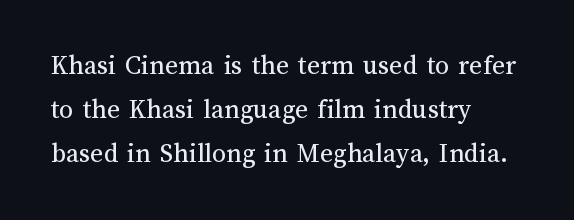
Do the characters align in a grid? No, the font is proportional. Bold? No — there's no thickening of the strokes. No word sits above an underline. Line spacing here is normal. Nothing unusual about the tracking: characters are spaced as the font intends.
